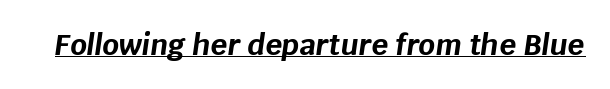
The image shows 29 px bold type, italic (leaning right); set normal letter spacing, underlined; low stroke contrast and a large x-height.
